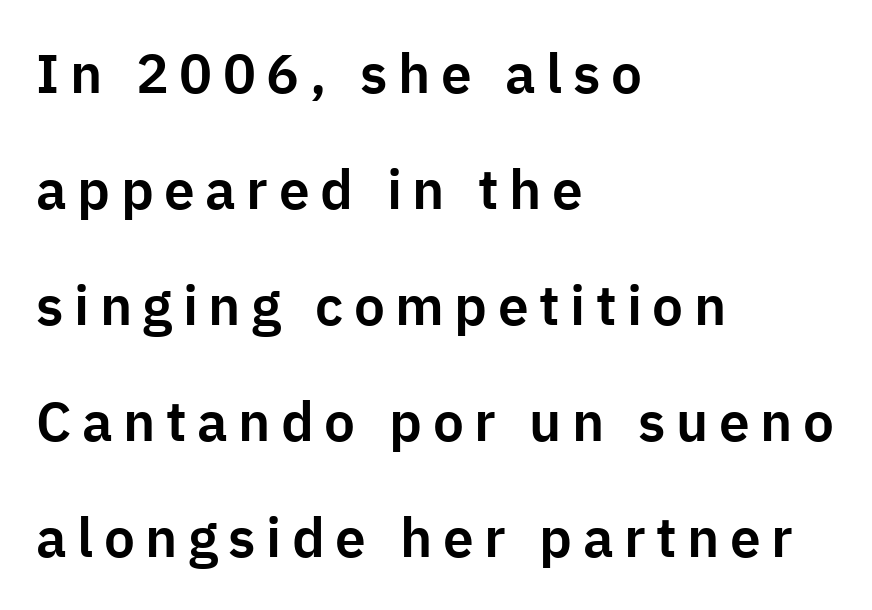
{"serif": "no", "italic": "no", "width": "normal", "stroke_contrast": "low", "x_height": "medium", "monospaced": "no", "underline": "no", "align": "left", "line_spacing": "loose", "line_spacing_ratio": 2.11, "glyph_px": 55}
